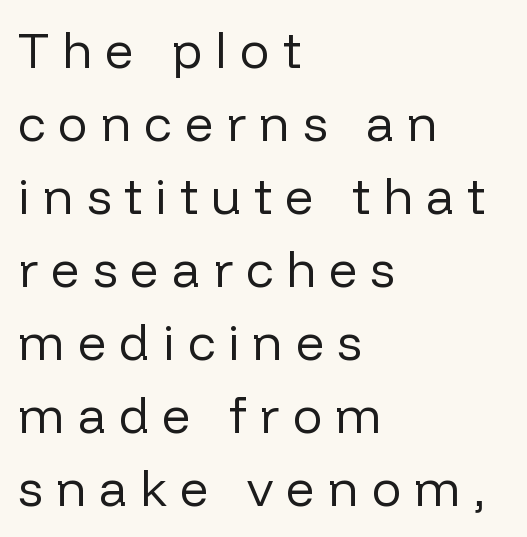
{"serif": "no", "italic": "no", "bold": "no", "weight": "regular", "width": "normal", "stroke_contrast": "low", "x_height": "medium", "monospaced": "no", "underline": "no", "align": "left", "line_spacing": "normal", "line_spacing_ratio": 1.46, "letter_spacing": "wide", "letter_spacing_em": 0.26, "glyph_px": 50}
